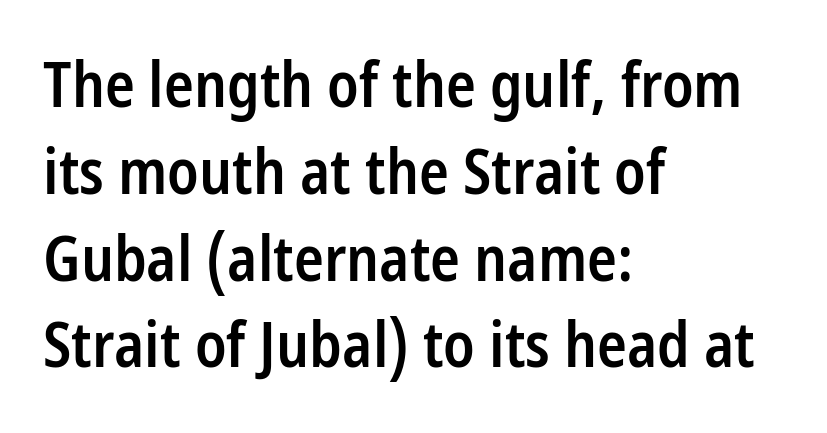
Here the designer chose a conventional face with non-uniform glyph widths. I'd describe the lettering as semibold — firm but not a full bold. Notice how descenders clear the ascenders below comfortably — that's standard leading. These lines are composed in type without serifs.
